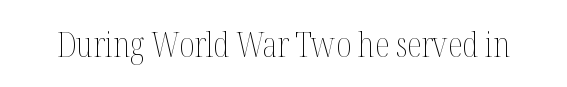
Q: Is the text bold? A: No.
Q: Is the text italic (slanted)? A: No, it is upright.
Q: Is the text underlined? A: No.
Q: Is the spacing between letters normal or unusually wide? A: Normal.
Q: Width (condensed, normal, or wide)? A: Condensed.
Q: Stroke contrast? A: Medium.
Q: x-height? A: Medium.
Q: Monospaced? A: No.
